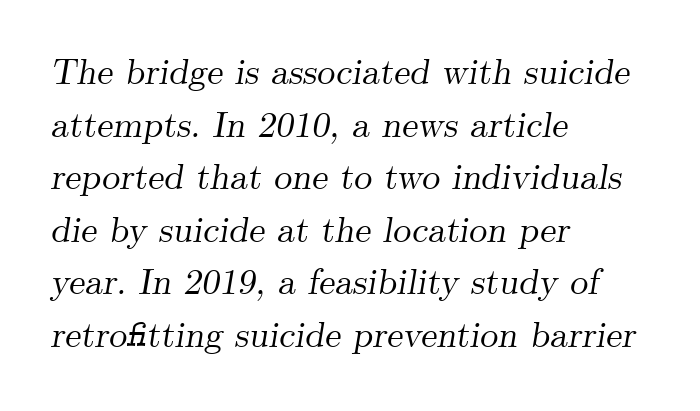
Q: Is the text italic (slanted)? A: Yes, it leans right by about 9 degrees.
Q: Is the typeface a serif or a sans-serif typeface? A: Serif.
Q: Is the text underlined? A: No.
Q: How is the paragraph aligned? A: Left-aligned.
Q: Is the spacing between letters normal or unusually wide? A: Normal.
Q: Is the spacing between lines tight, normal or loose? A: Normal.
Q: Width (condensed, normal, or wide)? A: Normal.
Q: Stroke contrast? A: Medium.
Q: x-height? A: Small.
Q: Monospaced? A: No.
